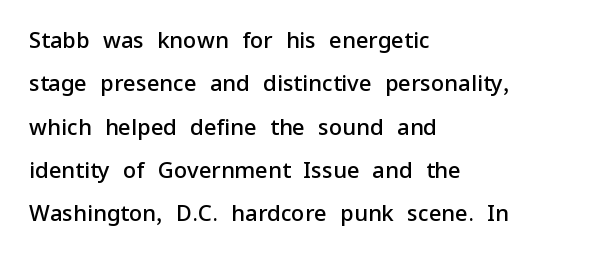
A student would call this left alignment; a typographer would say flush left, rag right. Observe the ordinary spacing: letters are neighbours, not strangers. Emphasis by weight is partial: semibold. Unmarked baselines from the first word to the last. Italic: no, the glyphs are upright roman. Honestly, the rows look like they've been pulled way apart.
